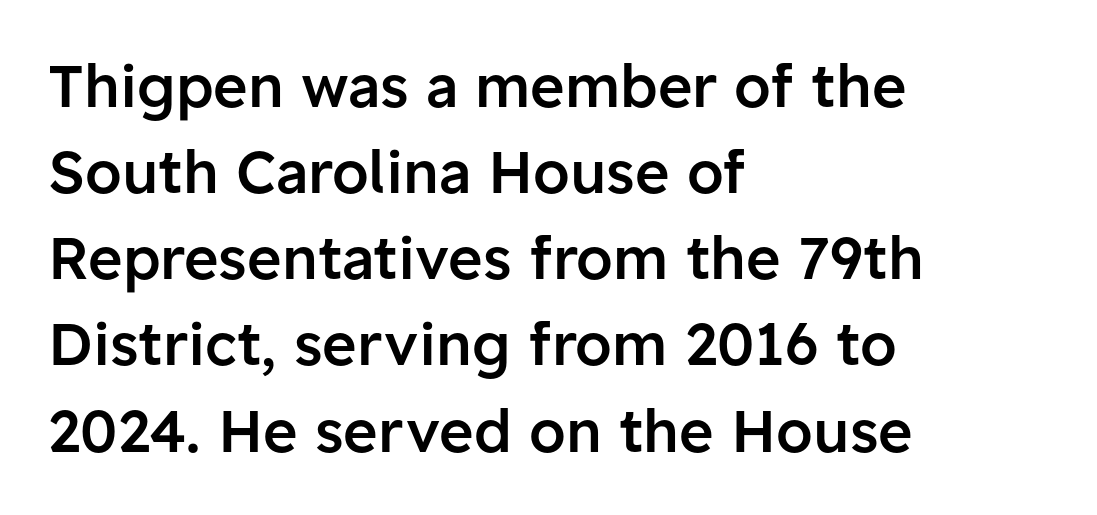
{"serif": "no", "italic": "no", "bold": "semi", "weight": "semibold", "width": "normal", "stroke_contrast": "low", "x_height": "medium", "monospaced": "no", "underline": "no", "align": "left", "line_spacing": "normal", "line_spacing_ratio": 1.46, "letter_spacing": "normal", "letter_spacing_em": 0.0, "glyph_px": 59}
